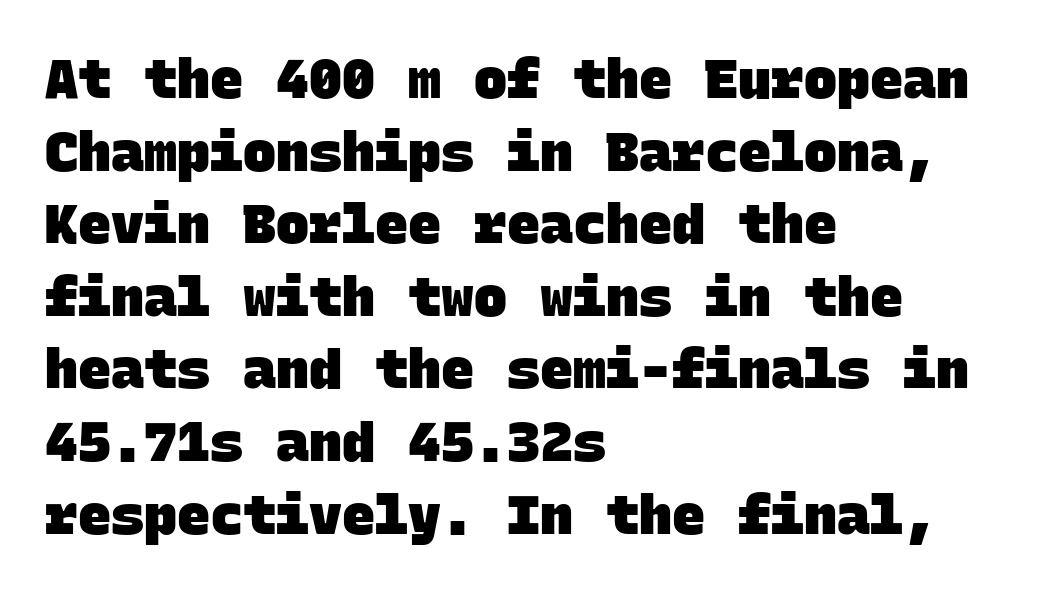
{"serif": "no", "bold": "yes", "weight": "heavy", "width": "normal", "stroke_contrast": "low", "x_height": "large", "monospaced": "yes", "underline": "no", "align": "left", "line_spacing": "normal", "line_spacing_ratio": 1.32, "letter_spacing": "normal", "letter_spacing_em": 0.0, "glyph_px": 55}
